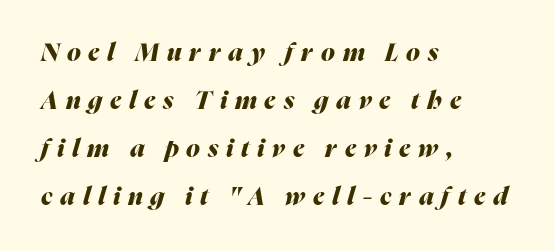
Q: Is the text bold? A: Yes.
Q: Is the text italic (slanted)? A: Yes, it leans right by about 16 degrees.
Q: Is the text underlined? A: No.
Q: How is the paragraph aligned? A: Left-aligned.
Q: Is the spacing between letters normal or unusually wide? A: Unusually wide.
Q: Is the spacing between lines tight, normal or loose? A: Loose.
